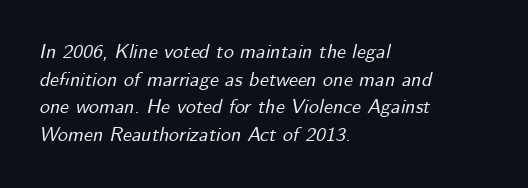
Reading down the block, your eye returns to a fixed left position each line. The tracking reads as untouched default to a designer's eye. The block of text has a typical density, with ordinary space between rows. The space directly below the letters is spotless.
